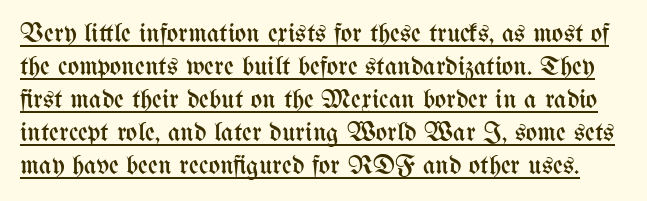
The image shows 27 px text type, upright; set line spacing 1.22x, normal letter spacing, underlined.
